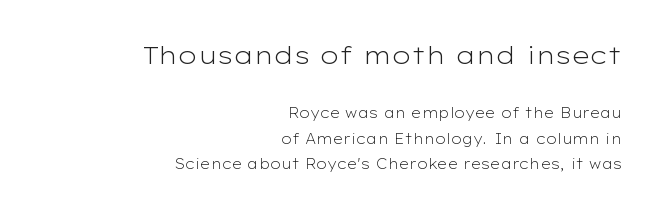
The image shows 25 px text type, upright; set right-aligned, line spacing 1.82x, normal letter spacing, not underlined; the first (top) block is 1.79x larger.
